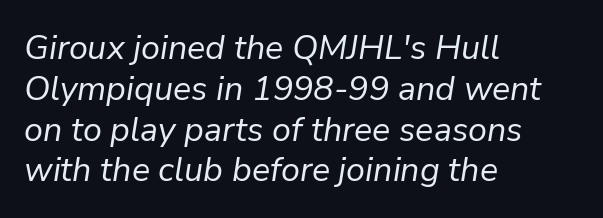
Q: Is the text bold? A: No.
Q: Is the text italic (slanted)? A: Yes, it leans right by about 9 degrees.
Q: Is the text underlined? A: No.
Q: How is the paragraph aligned? A: Left-aligned.
Q: Is the spacing between letters normal or unusually wide? A: Normal.
Q: Width (condensed, normal, or wide)? A: Normal.
Q: Stroke contrast? A: Low.
Q: x-height? A: Medium.
Q: Monospaced? A: No.
